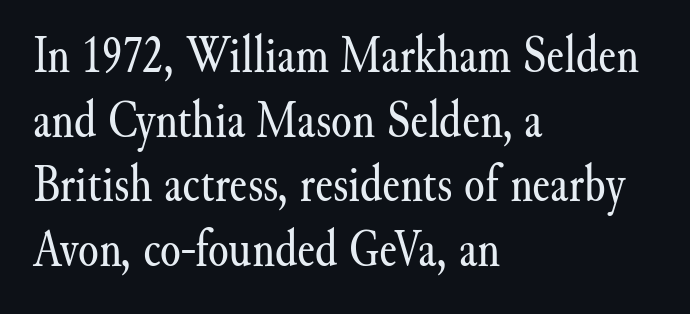
Here the designer chose a conventional face with non-uniform glyph widths. The space beneath each line is pristine and unruled. The rag falls on the right side of this text block. The strokes carry an ordinary text weight at most.
